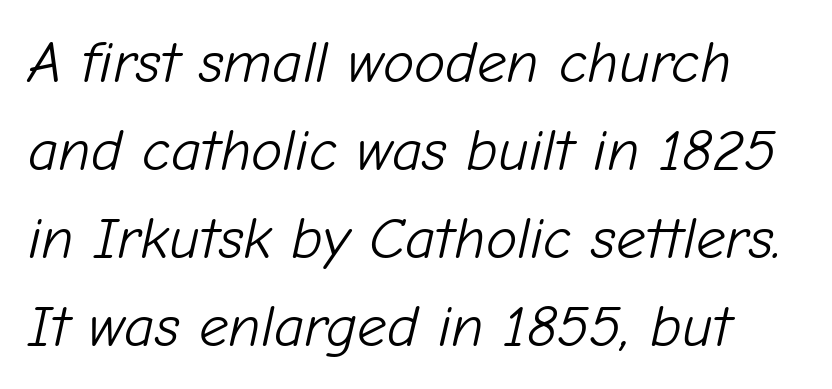
{"italic": "yes", "lean": "right", "slant_degrees": 12, "bold": "no", "weight": "light", "width": "normal", "stroke_contrast": "low", "x_height": "medium", "monospaced": "no", "underline": "no", "line_spacing": "normal", "line_spacing_ratio": 1.49, "letter_spacing": "normal", "letter_spacing_em": 0.0, "glyph_px": 59}
